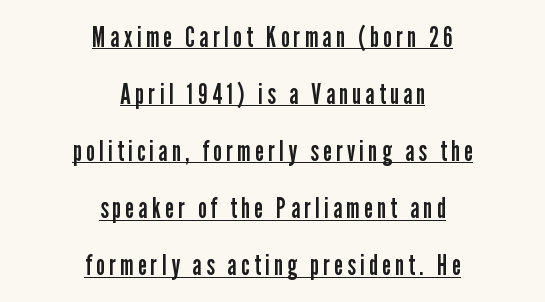
Spacing verdict: proportional, widths tailored to each character. Notice the wide empty band between every row — that's loose leading. Note: no serifs on the glyphs. The font is comparable to plain body text, perhaps lighter. The rendered words wear a rule along their underside.
